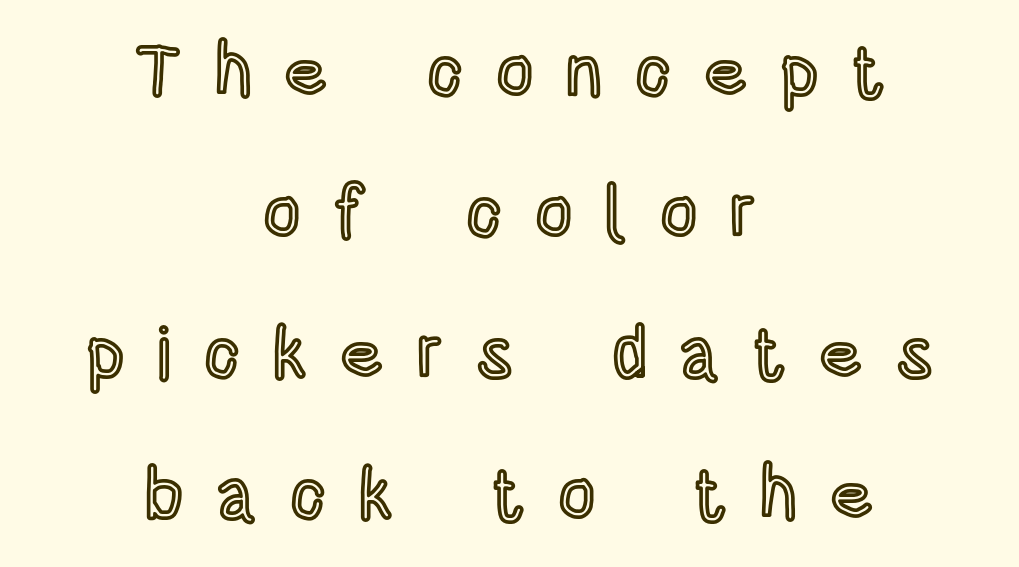
Q: Is the text italic (slanted)? A: No, it is upright.
Q: Is the text underlined? A: No.
Q: How is the paragraph aligned? A: Centered.
Q: Is the spacing between letters normal or unusually wide? A: Unusually wide.
Q: Is the spacing between lines tight, normal or loose? A: Loose.
Q: Width (condensed, normal, or wide)? A: Condensed.
Q: x-height? A: Large.
Q: Monospaced? A: No.
